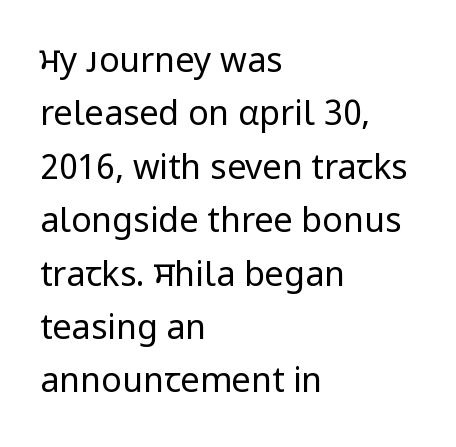
The font's upright variant was chosen for this text. Heft: none added — not bold. The characters display no serif detailing; their extremities are plain. Clear beneath every line of the passage. Here the designer chose a conventional face with non-uniform glyph widths.
